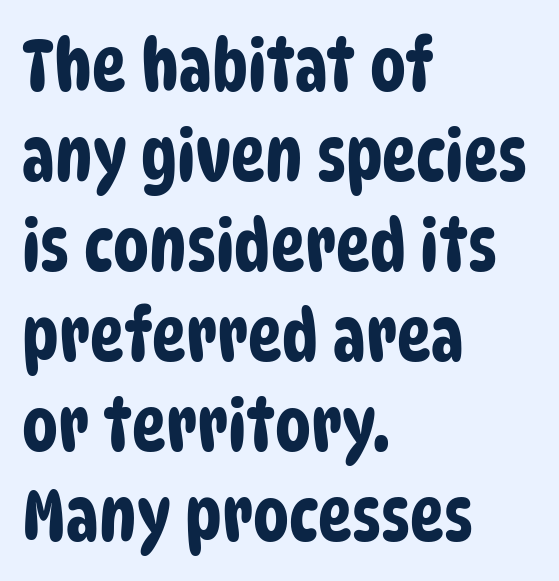
Q: Is the typeface a serif or a sans-serif typeface? A: Sans-serif.
Q: Is the text underlined? A: No.
Q: How is the paragraph aligned? A: Left-aligned.
Q: Is the spacing between letters normal or unusually wide? A: Normal.
Q: Is the spacing between lines tight, normal or loose? A: Normal.
Q: Width (condensed, normal, or wide)? A: Condensed.
Q: Stroke contrast? A: Low.
Q: x-height? A: Large.
Q: Monospaced? A: No.
